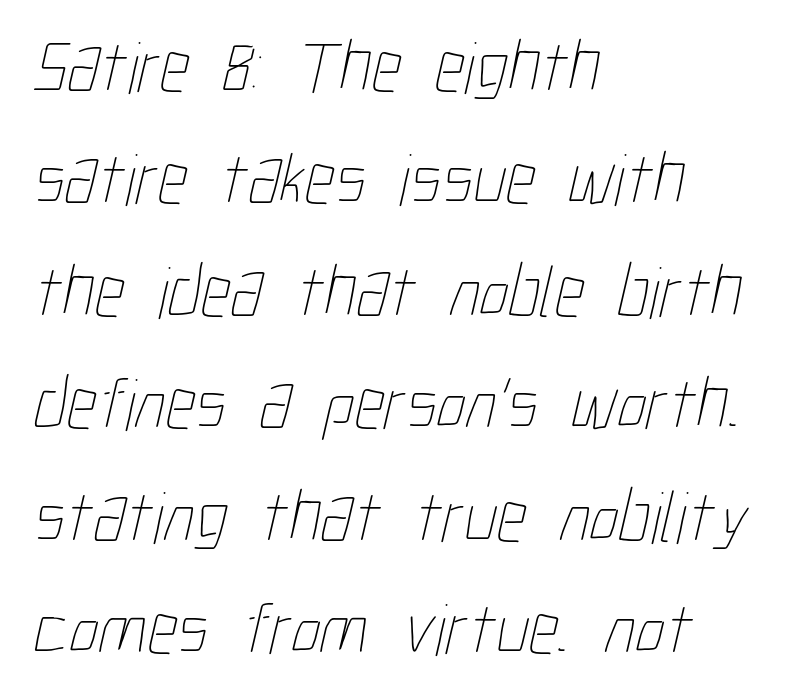
Q: Is the text bold? A: No.
Q: Is the text underlined? A: No.
Q: How is the paragraph aligned? A: Left-aligned.
Q: Is the spacing between letters normal or unusually wide? A: Normal.
Q: Is the spacing between lines tight, normal or loose? A: Normal.
Q: Width (condensed, normal, or wide)? A: Condensed.
Q: Stroke contrast? A: Low.
Q: x-height? A: Medium.
Q: Monospaced? A: No.
